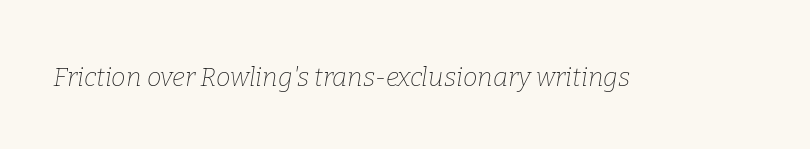
The image shows 26 px text type, italic (leaning right); set normal letter spacing, not underlined.
